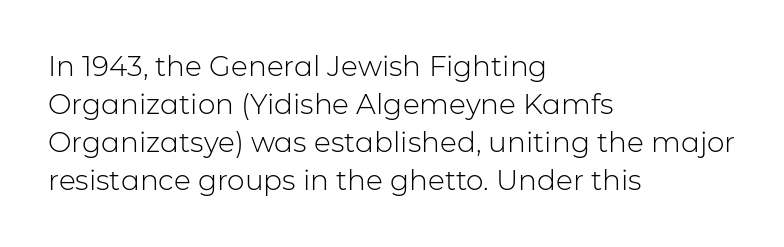
The type family on display is of the sans-serif kind. Stems here are at most as thick as an everyday book face. Which margin do the lines hug? The left one — the right edge is uneven. Looks like regular typesetting: each glyph gets only the width it needs. Reading down the column, the eye jumps a familiar distance to each next line. Observe the ordinary spacing: letters are neighbours, not strangers.
